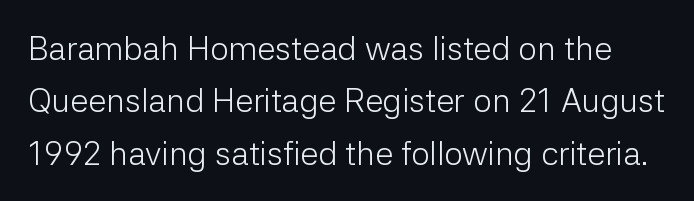
Reading down the column, the eye jumps a familiar distance to each next line. The face looks like a standard text weight, possibly lighter. The characters display no serif detailing; their extremities are plain. Each letter keeps its own natural width here, so spacing adapts to shape. The space directly below the letters is spotless. The specimen reads as upright at a glance.
